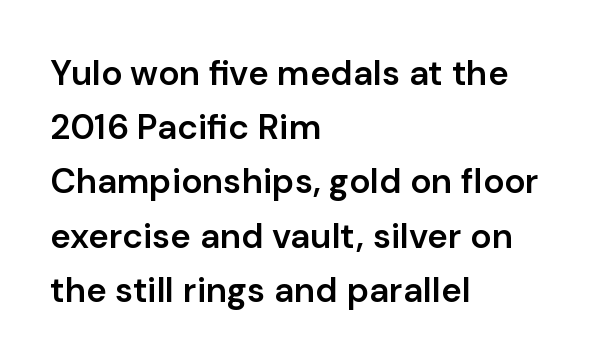
The letters sit at their default tracking, neither squeezed nor spread. Whoever set this chose a conventional vertical rhythm. Set as a demibold, roughly 600 on the weight scale. A student would call this left alignment; a typographer would say flush left, rag right. This sample uses an upright cut, with every glyph sitting square on the baseline.
